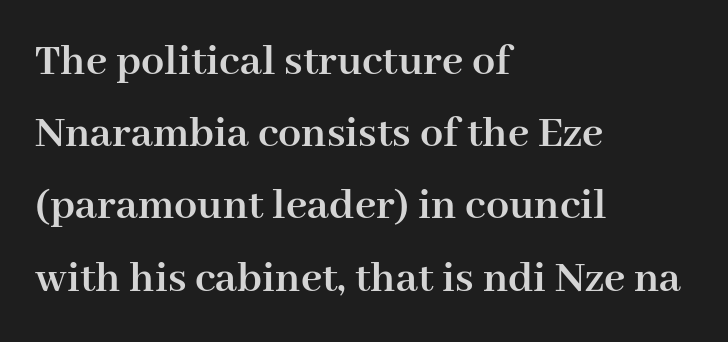
The image shows 46 px semibold serif type, upright; set left-aligned, normal line spacing (1.57x), normal letter spacing, not underlined; high stroke contrast and a medium x-height.
